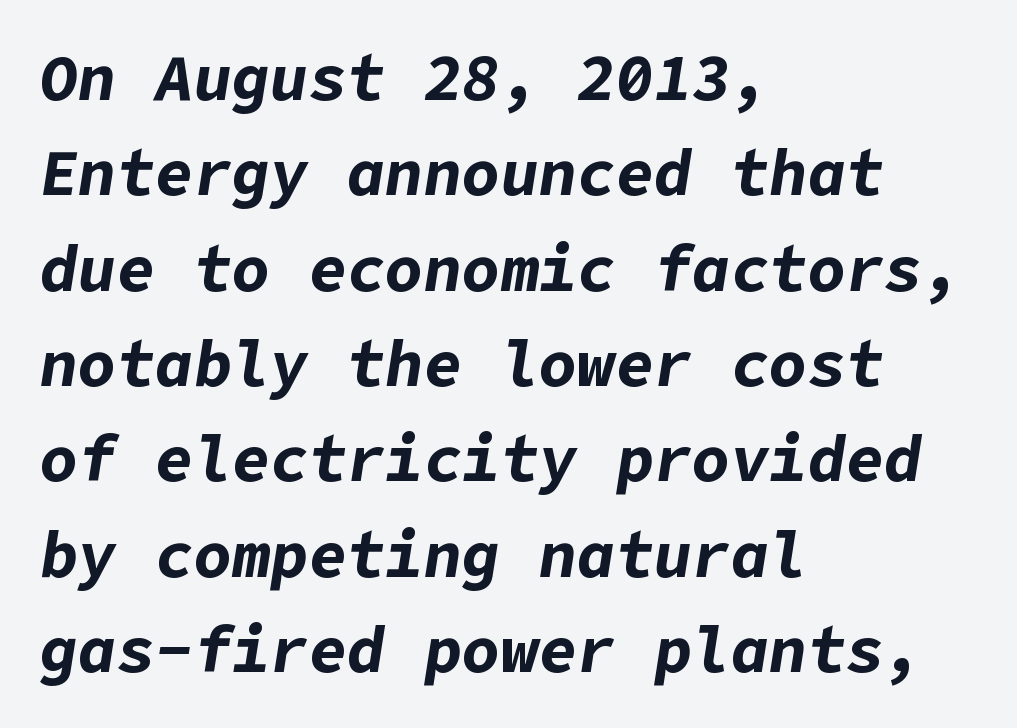
The lines sit at an ordinary, default distance from one another. Unmarked baselines from the first word to the last. Spacing between characters is what you'd get straight out of the box. Compared with an ordinary text face, these strokes are far heavier — a full bold. This sample uses an oblique cut, with every glyph tilted off the vertical. The typesetter chose a ragged-right arrangement here.
